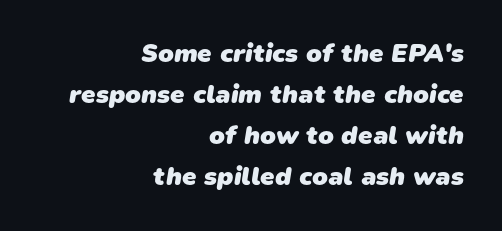
Nobody drew a line under any word here. The rendering uses a moderate line-height, typical for paragraphs. Words appear dense and cohesive because spacing is normal. A full-strength bold gives these letters their thick strokes.
